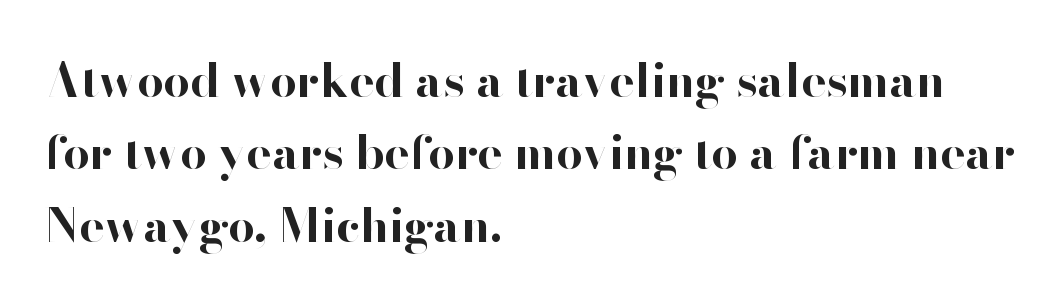
The designer went with a sans here, leaving each stem footless. Reading down the column, the eye jumps a familiar distance to each next line. Does the copy run flush right? No — it runs flush left. Is this a fixed-width face? No — the glyphs have proportional, varying widths. Does the weight exceed regular? Yes, all the way to bold.
